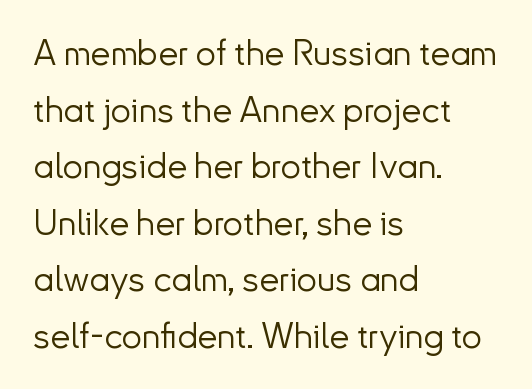
Q: Is the text bold? A: No.
Q: Is the text italic (slanted)? A: No, it is upright.
Q: Is the typeface a serif or a sans-serif typeface? A: Sans-serif.
Q: Is the text underlined? A: No.
Q: How is the paragraph aligned? A: Left-aligned.
Q: Is the spacing between letters normal or unusually wide? A: Normal.
Q: Is the spacing between lines tight, normal or loose? A: Normal.
Q: Width (condensed, normal, or wide)? A: Normal.
Q: Stroke contrast? A: Low.
Q: x-height? A: Small.
Q: Monospaced? A: No.
